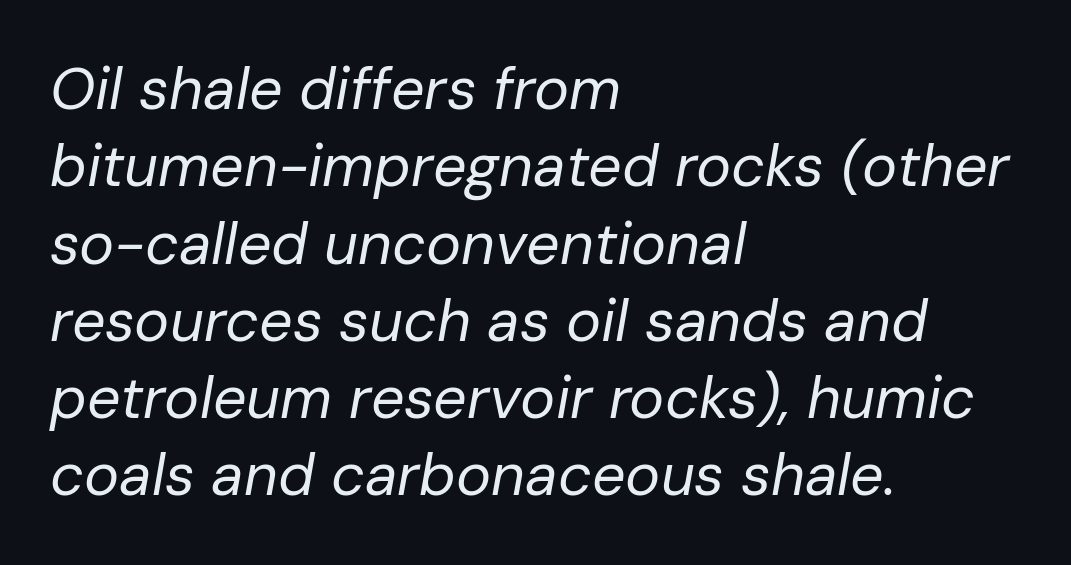
{"italic": "yes", "lean": "right", "slant_degrees": 10, "bold": "no", "weight": "regular", "width": "normal", "stroke_contrast": "low", "x_height": "medium", "monospaced": "no", "underline": "no", "align": "left", "line_spacing": "normal", "line_spacing_ratio": 1.31, "letter_spacing": "normal", "letter_spacing_em": 0.0, "glyph_px": 59}
